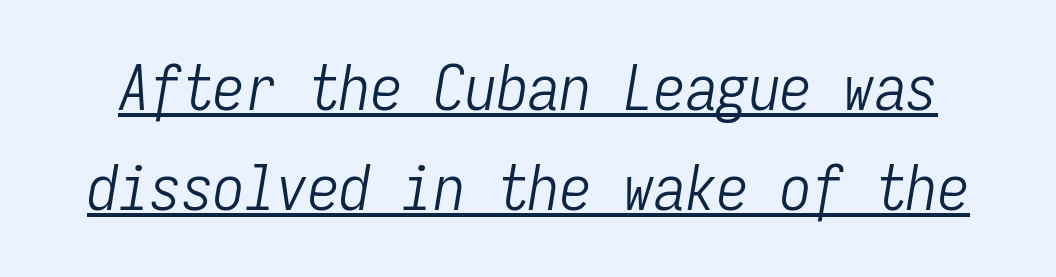
{"italic": "yes", "lean": "right", "slant_degrees": 9, "bold": "no", "weight": "light", "width": "condensed", "stroke_contrast": "low", "x_height": "medium", "monospaced": "yes", "underline": "yes", "line_spacing": "normal", "line_spacing_ratio": 1.58, "letter_spacing": "normal", "letter_spacing_em": 0.0, "glyph_px": 63}
